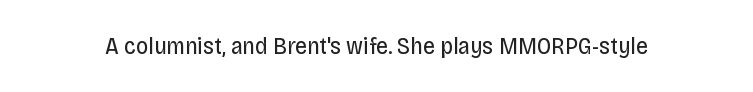
{"italic": "no", "bold": "no", "underline": "no", "letter_spacing": "normal", "letter_spacing_em": 0.0, "glyph_px": 24}
